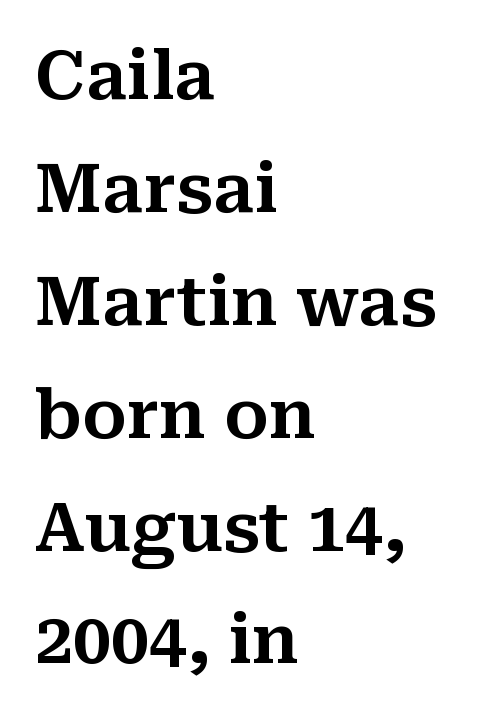
Q: Is the text italic (slanted)? A: No, it is upright.
Q: Is the typeface a serif or a sans-serif typeface? A: Serif.
Q: Is the text underlined? A: No.
Q: How is the paragraph aligned? A: Left-aligned.
Q: Is the spacing between letters normal or unusually wide? A: Normal.
Q: Is the spacing between lines tight, normal or loose? A: Normal.
Q: Width (condensed, normal, or wide)? A: Normal.
Q: Stroke contrast? A: Medium.
Q: x-height? A: Medium.
Q: Monospaced? A: No.
